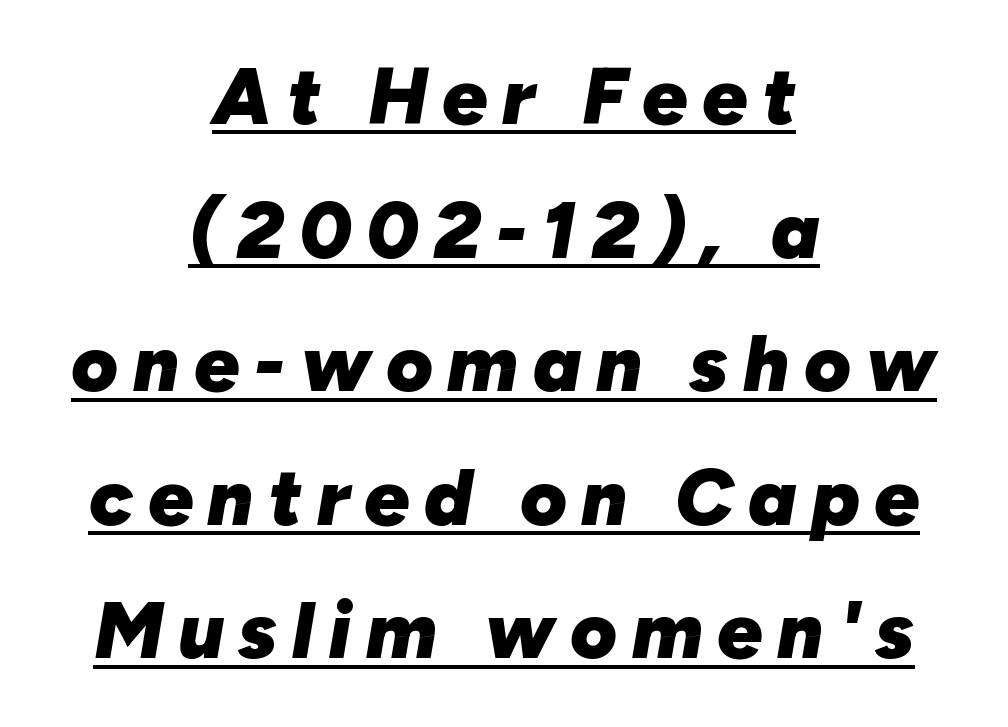
Q: Is the text bold? A: Yes.
Q: Is the text italic (slanted)? A: Yes, it leans right by about 10 degrees.
Q: Is the text underlined? A: Yes.
Q: How is the paragraph aligned? A: Centered.
Q: Is the spacing between lines tight, normal or loose? A: Normal.
Q: Width (condensed, normal, or wide)? A: Normal.
Q: Stroke contrast? A: Low.
Q: x-height? A: Medium.
Q: Monospaced? A: No.
